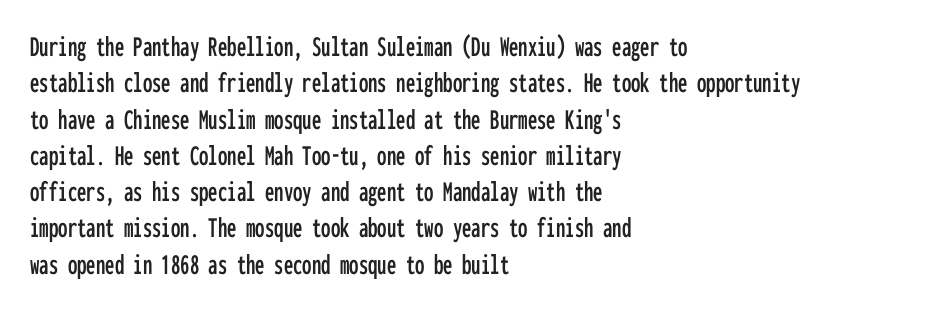
The foot of each line stays bare and open. The designer went with a sans here, leaving each stem footless. Line starts are locked; line ends wander. Vertical strokes here are truly vertical.
